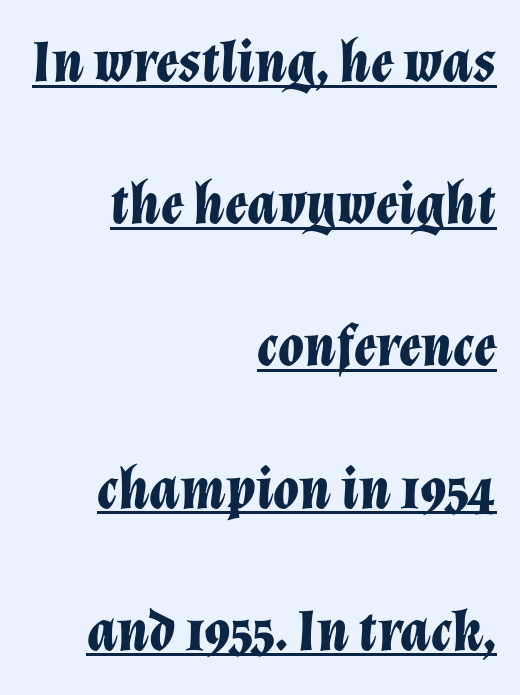
{"italic": "yes", "lean": "right", "slant_degrees": 12, "bold": "yes", "weight": "bold", "width": "normal", "stroke_contrast": "low", "x_height": "medium", "monospaced": "no", "underline": "yes", "align": "right", "line_spacing": "loose", "line_spacing_ratio": 2.41, "letter_spacing": "normal", "letter_spacing_em": 0.0, "glyph_px": 59}
